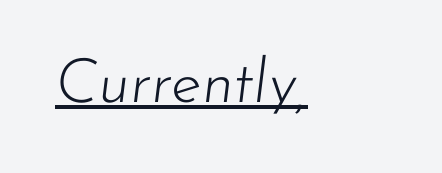
A rule runs beneath these lines of type. Spacing verdict: proportional, widths tailored to each character. This sample uses plain, unmodified letter spacing. Style check: oblique. The typesetting does not lean heavy: it is not bold.
